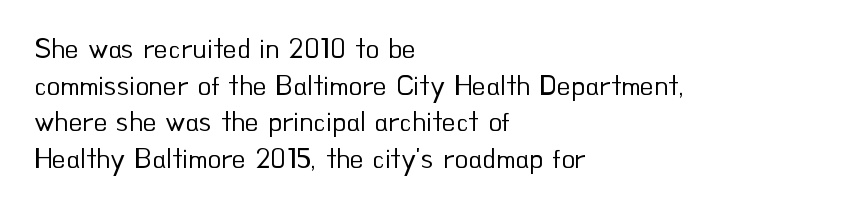
{"serif": "no", "italic": "no", "bold": "no", "weight": "regular", "width": "normal", "stroke_contrast": "low", "x_height": "small", "monospaced": "no", "underline": "no", "align": "left", "line_spacing": "normal", "line_spacing_ratio": 1.31, "letter_spacing": "normal", "letter_spacing_em": 0.0, "glyph_px": 28}
